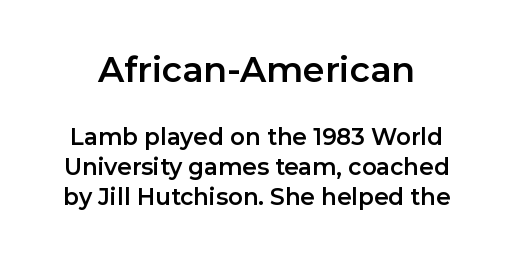
Observe the ordinary spacing: letters are neighbours, not strangers. Each letter's strokes conclude bluntly, with no projecting serifs. Which of the two is more prominent by size? The first, at the top. Notice how the stems are strictly vertical — no italics here. A typesetter would call this proportional, since set widths differ per character. Beneath every word, the page is bare.
